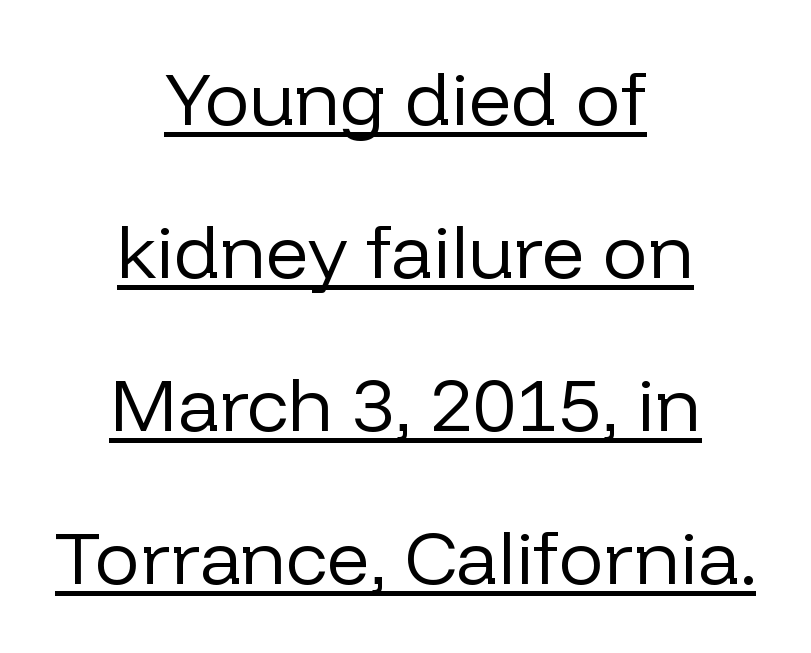
{"serif": "no", "italic": "no", "bold": "no", "weight": "regular", "width": "normal", "stroke_contrast": "low", "x_height": "medium", "monospaced": "no", "underline": "yes", "align": "center", "line_spacing": "loose", "line_spacing_ratio": 2.04, "letter_spacing": "normal", "letter_spacing_em": 0.0, "glyph_px": 75}
